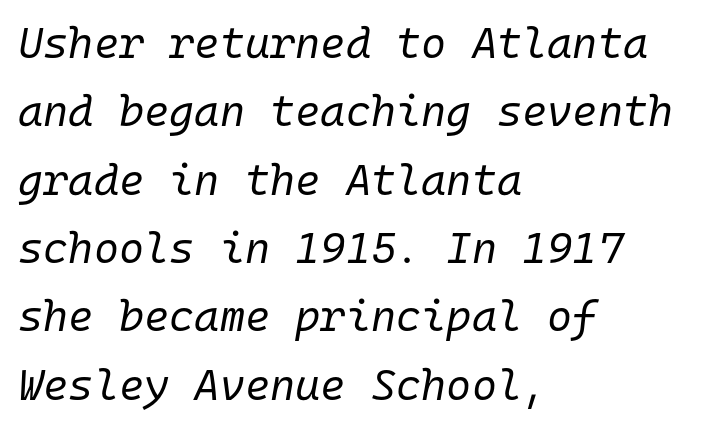
{"italic": "yes", "lean": "right", "slant_degrees": 10, "bold": "no", "weight": "regular", "width": "normal", "stroke_contrast": "low", "x_height": "medium", "monospaced": "yes", "underline": "no", "align": "left", "line_spacing": "normal", "line_spacing_ratio": 1.59, "letter_spacing": "normal", "letter_spacing_em": 0.0, "glyph_px": 43}
